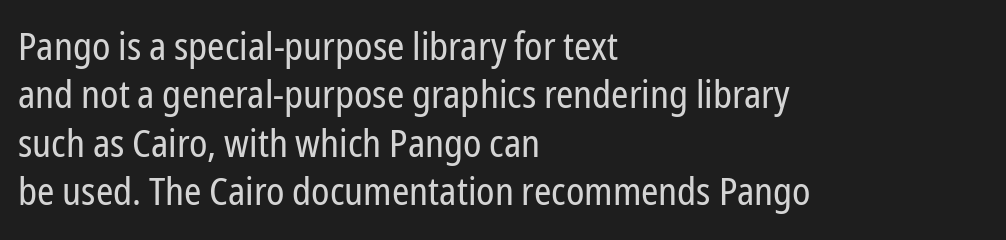
This rendering uses left alignment, leaving the right contour irregular. No extra tracking has been applied to these lines. These lines are composed in type without serifs. Here the designer chose a conventional face with non-uniform glyph widths.
